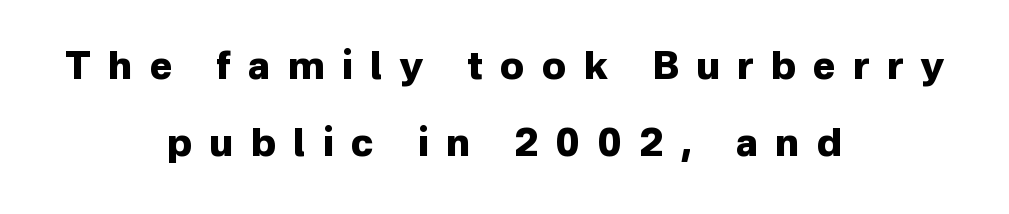
The image shows 38 px heavy sans-serif type, upright; set centered, loose line spacing (2.02x), unusually wide letter spacing (+0.46 em), not underlined; low stroke contrast and a medium x-height.
